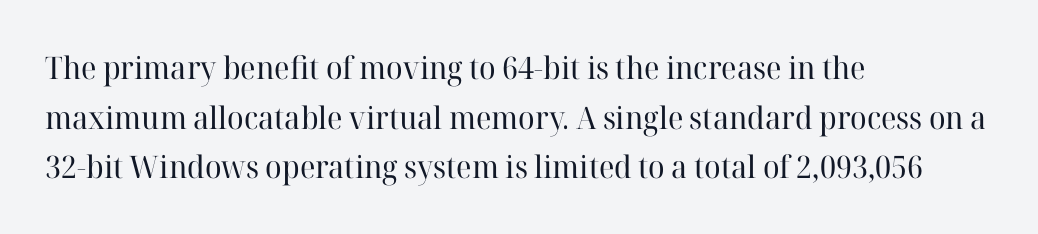
{"serif": "yes", "italic": "no", "bold": "no", "weight": "regular", "width": "normal", "stroke_contrast": "high", "x_height": "medium", "monospaced": "no", "underline": "no", "align": "left", "line_spacing": "normal", "line_spacing_ratio": 1.6, "letter_spacing": "normal", "letter_spacing_em": 0.0, "glyph_px": 31}
